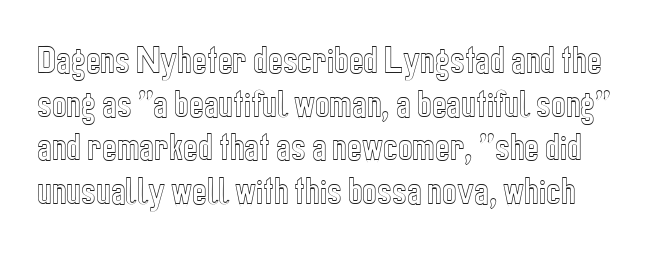
Q: Is the text italic (slanted)? A: No, it is upright.
Q: Is the text underlined? A: No.
Q: Is the spacing between letters normal or unusually wide? A: Normal.
Q: Is the spacing between lines tight, normal or loose? A: Normal.
Q: Width (condensed, normal, or wide)? A: Condensed.
Q: x-height? A: Medium.
Q: Monospaced? A: No.
